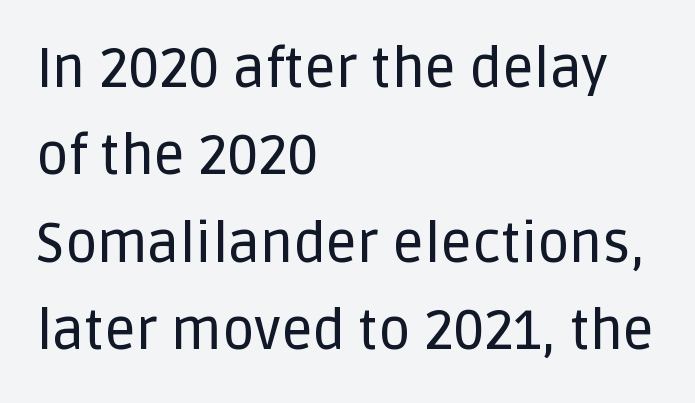
Q: Is the text italic (slanted)? A: No, it is upright.
Q: Is the typeface a serif or a sans-serif typeface? A: Sans-serif.
Q: Is the text underlined? A: No.
Q: How is the paragraph aligned? A: Left-aligned.
Q: Is the spacing between letters normal or unusually wide? A: Normal.
Q: Is the spacing between lines tight, normal or loose? A: Normal.
Q: Width (condensed, normal, or wide)? A: Normal.
Q: Stroke contrast? A: Low.
Q: x-height? A: Large.
Q: Monospaced? A: No.
